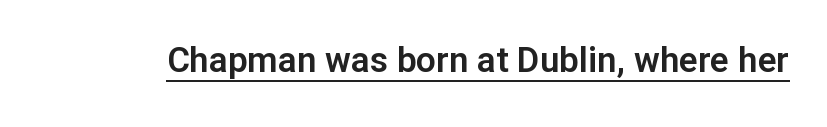
{"serif": "no", "italic": "no", "width": "normal", "stroke_contrast": "low", "x_height": "medium", "monospaced": "no", "underline": "yes", "letter_spacing": "normal", "letter_spacing_em": 0.0, "glyph_px": 35}
